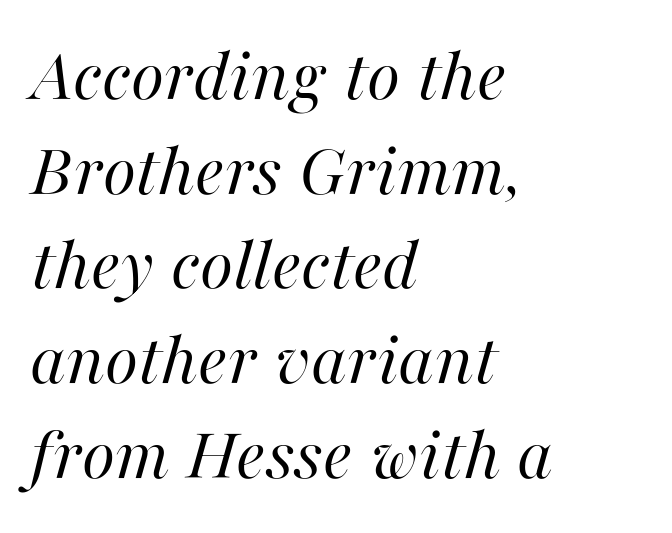
Q: Is the text bold? A: No.
Q: Is the text italic (slanted)? A: Yes, it leans right by about 16 degrees.
Q: Is the text underlined? A: No.
Q: How is the paragraph aligned? A: Left-aligned.
Q: Is the spacing between letters normal or unusually wide? A: Normal.
Q: Width (condensed, normal, or wide)? A: Normal.
Q: Stroke contrast? A: High.
Q: x-height? A: Medium.
Q: Monospaced? A: No.
